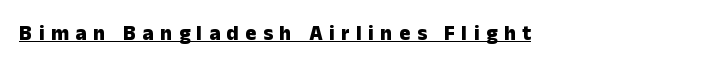
{"italic": "no", "bold": "yes", "underline": "yes", "letter_spacing": "wide", "letter_spacing_em": 0.31, "glyph_px": 21}
